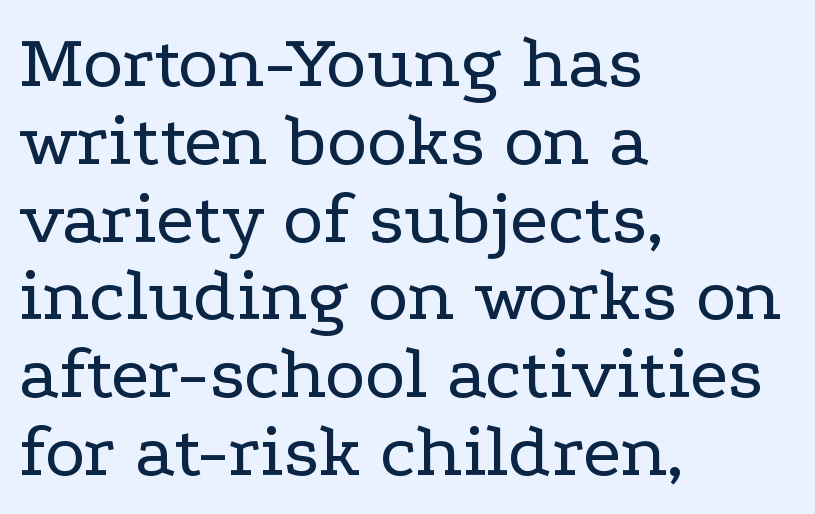
The image shows 77 px regular-weight, wide serif type, upright; set left-aligned, tight line spacing (1.01x), normal letter spacing, not underlined; low stroke contrast and a medium x-height.
